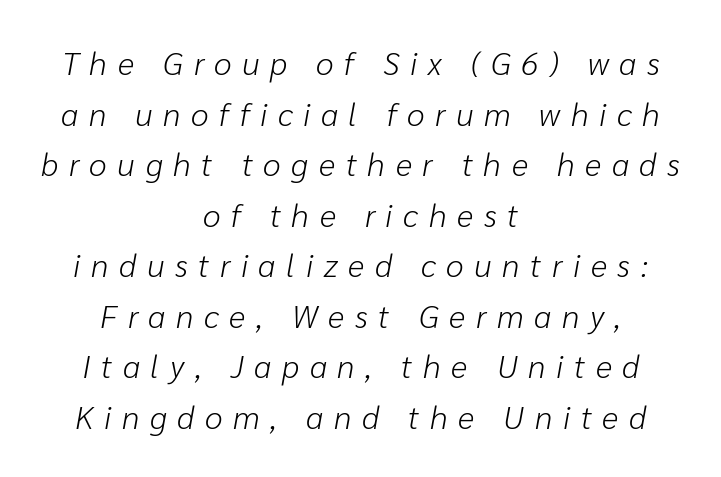
Q: Is the text bold? A: No.
Q: Is the text italic (slanted)? A: Yes, it leans right by about 10 degrees.
Q: Is the text underlined? A: No.
Q: How is the paragraph aligned? A: Centered.
Q: Is the spacing between letters normal or unusually wide? A: Unusually wide.
Q: Is the spacing between lines tight, normal or loose? A: Normal.
Q: Width (condensed, normal, or wide)? A: Normal.
Q: Stroke contrast? A: Low.
Q: x-height? A: Medium.
Q: Monospaced? A: No.
